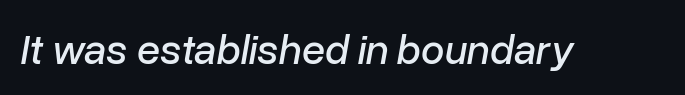
Spacing between characters is what you'd get straight out of the box. Would a proofreader flag this as italicized? Yes. These lines are rendered in a variable-pitch font. Decoration check: the copy has no underline.
